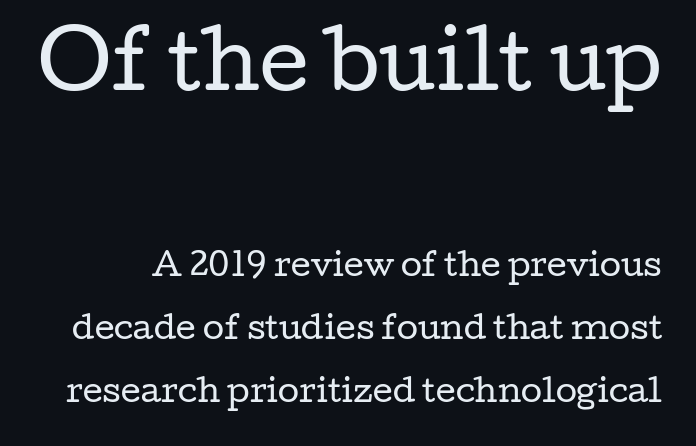
{"serif": "yes", "italic": "no", "bold": "no", "weight": "regular", "width": "wide", "stroke_contrast": "low", "x_height": "medium", "monospaced": "no", "underline": "no", "line_spacing": "loose", "line_spacing_ratio": 2.04, "letter_spacing": "normal", "letter_spacing_em": 0.0, "larger_block": "first", "size_ratio": 2.48, "glyph_px": 77}
